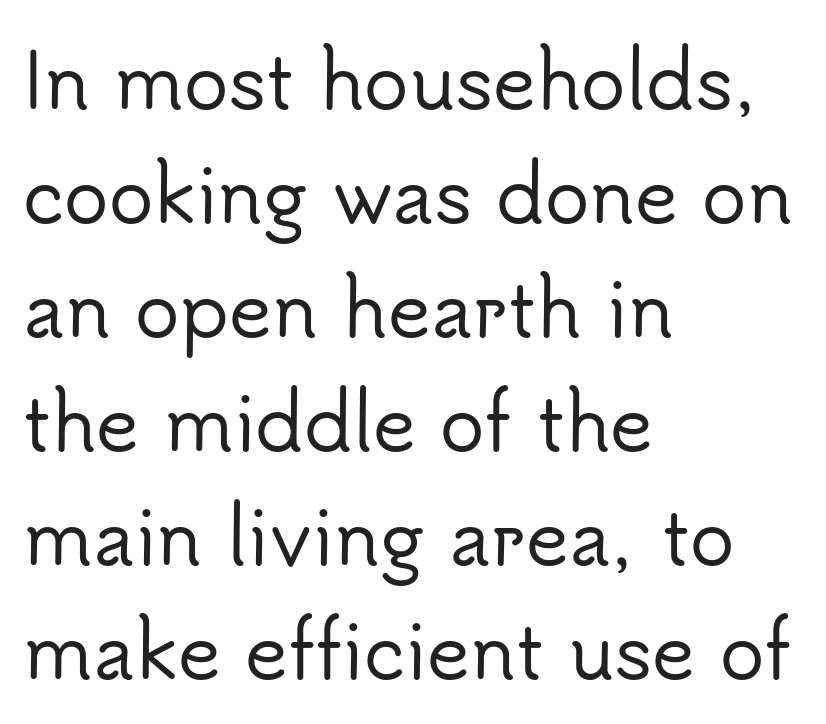
The image shows 74 px sans-serif type, upright; set left-aligned, normal line spacing (1.54x), normal letter spacing, not underlined; low stroke contrast and a small x-height.
